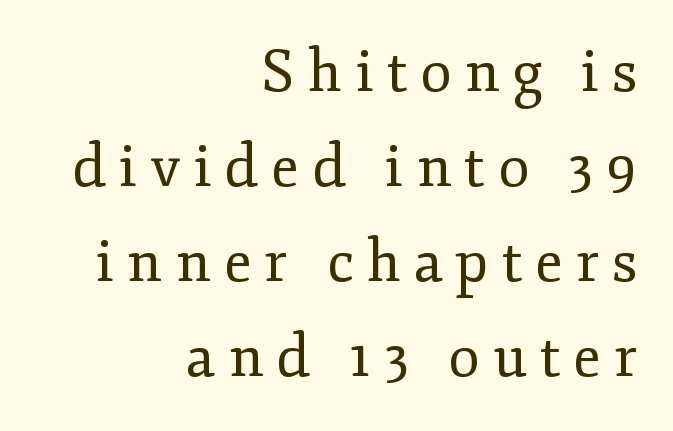
The image shows 58 px regular-weight serif type, upright; set right-aligned, normal line spacing (1.64x), unusually wide letter spacing (+0.22 em), not underlined; low stroke contrast and a small x-height.
